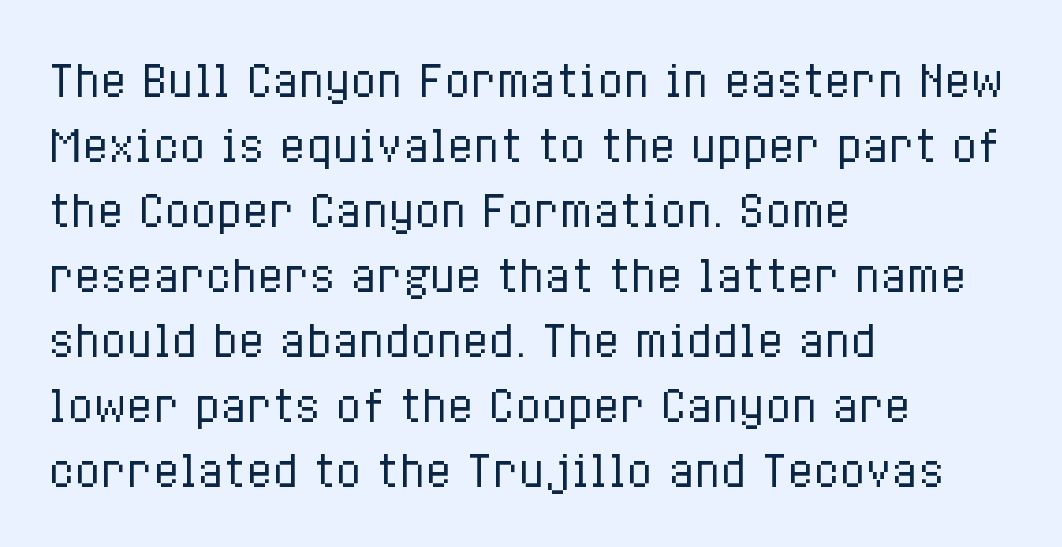
{"italic": "no", "bold": "no", "weight": "regular", "width": "condensed", "stroke_contrast": "low", "x_height": "medium", "monospaced": "no", "underline": "no", "align": "left", "line_spacing": "normal", "line_spacing_ratio": 1.51, "letter_spacing": "normal", "letter_spacing_em": 0.0, "glyph_px": 43}
